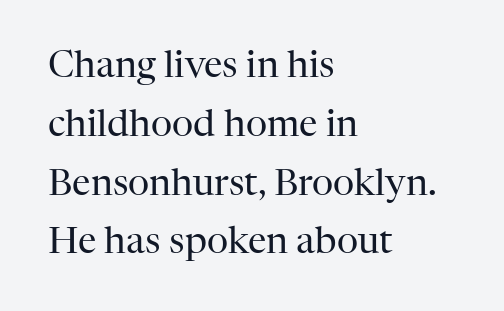
Standard letterfit; no display-style spreading of the glyphs. Stroke mass is kept to a normal reading level or below. One-word summary of the alignment: left. These lines were composed using upright roman letters.
